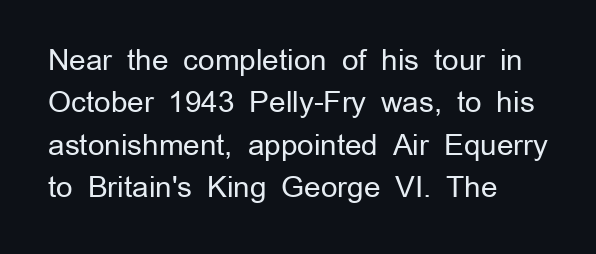
Q: Is the text bold? A: No.
Q: Is the text italic (slanted)? A: No, it is upright.
Q: Is the typeface a serif or a sans-serif typeface? A: Sans-serif.
Q: Is the text underlined? A: No.
Q: How is the paragraph aligned? A: Left-aligned.
Q: Is the spacing between letters normal or unusually wide? A: Normal.
Q: Is the spacing between lines tight, normal or loose? A: Normal.
Q: Width (condensed, normal, or wide)? A: Normal.
Q: Stroke contrast? A: Low.
Q: x-height? A: Medium.
Q: Monospaced? A: No.
